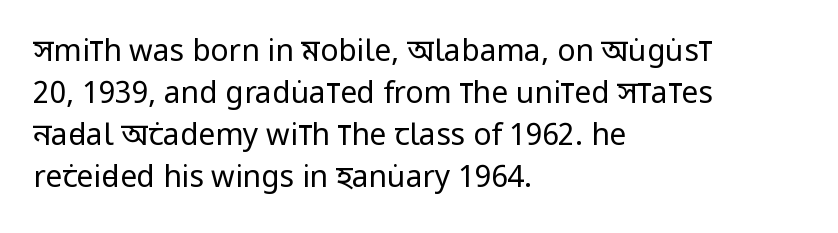
{"serif": "no", "italic": "no", "bold": "no", "weight": "regular", "width": "condensed", "stroke_contrast": "low", "x_height": "large", "monospaced": "no", "underline": "no", "align": "left", "line_spacing": "normal", "line_spacing_ratio": 1.4, "letter_spacing": "normal", "letter_spacing_em": 0.0, "glyph_px": 30}
